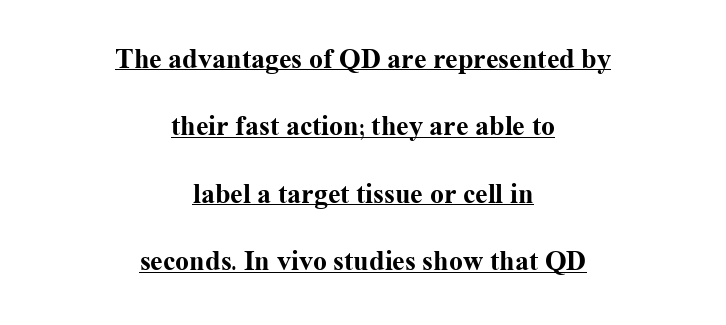
{"serif": "yes", "italic": "no", "bold": "yes", "weight": "bold", "width": "normal", "stroke_contrast": "medium", "x_height": "medium", "monospaced": "no", "underline": "yes", "align": "center", "line_spacing": "loose", "line_spacing_ratio": 2.41, "letter_spacing": "normal", "letter_spacing_em": 0.0, "glyph_px": 28}
